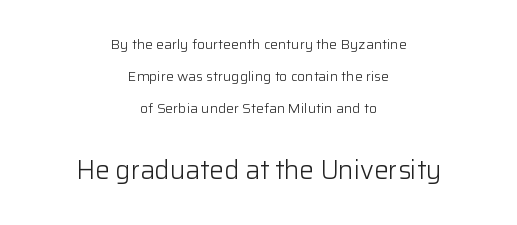
{"italic": "no", "bold": "no", "underline": "no", "align": "center", "line_spacing": "loose", "line_spacing_ratio": 2.27, "letter_spacing": "normal", "letter_spacing_em": 0.0, "larger_block": "second", "size_ratio": 1.86, "glyph_px": 26}
